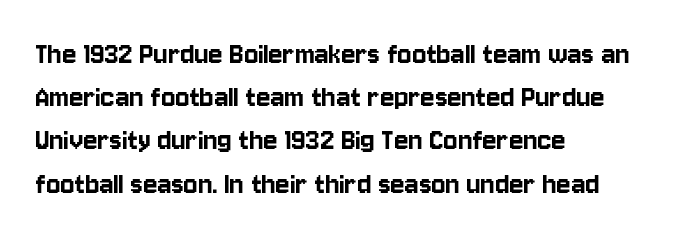
{"serif": "no", "italic": "no", "width": "condensed", "stroke_contrast": "low", "x_height": "large", "monospaced": "no", "underline": "no", "align": "left", "line_spacing": "normal", "line_spacing_ratio": 1.31, "letter_spacing": "normal", "letter_spacing_em": 0.0, "glyph_px": 33}
